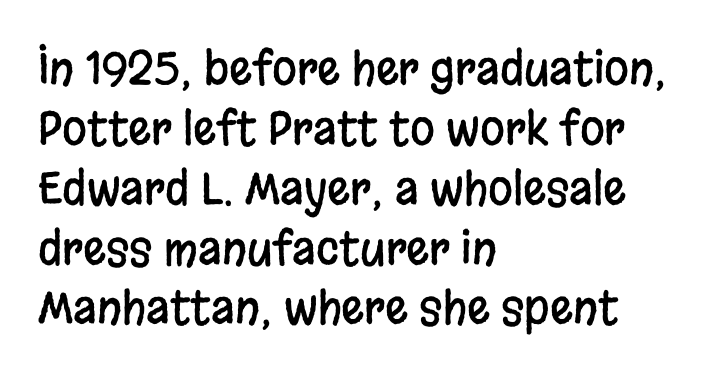
{"serif": "no", "italic": "no", "width": "condensed", "stroke_contrast": "low", "x_height": "large", "monospaced": "no", "underline": "no", "align": "left", "line_spacing": "normal", "line_spacing_ratio": 1.33, "letter_spacing": "normal", "letter_spacing_em": 0.0, "glyph_px": 45}
